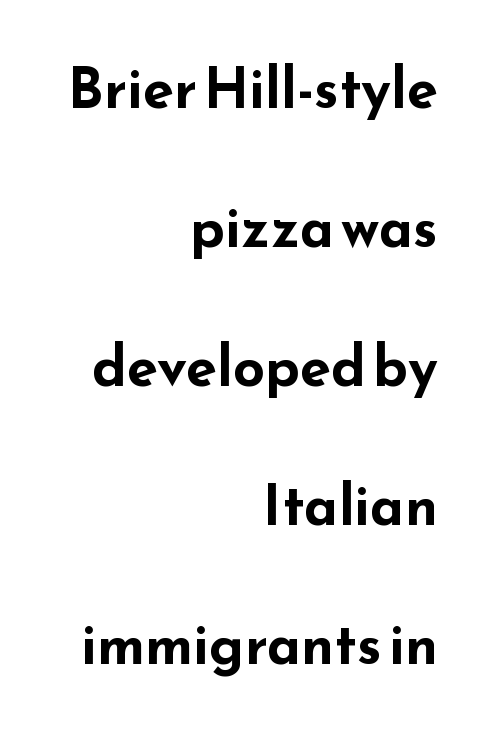
The image shows 56 px bold, wide sans-serif type, upright; set right-aligned, loose line spacing (2.48x), normal letter spacing, not underlined; low stroke contrast and a small x-height.
